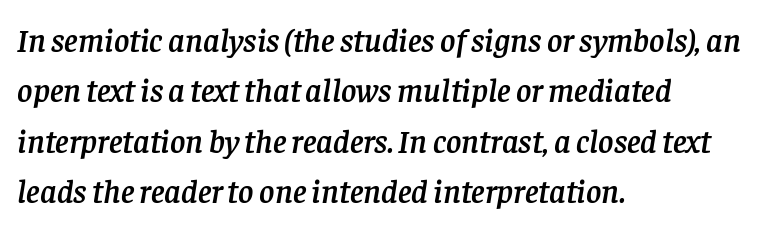
The image shows 33 px serif type, italic (leaning right); set left-aligned, normal line spacing (1.53x), normal letter spacing, not underlined; low stroke contrast and a large x-height.
